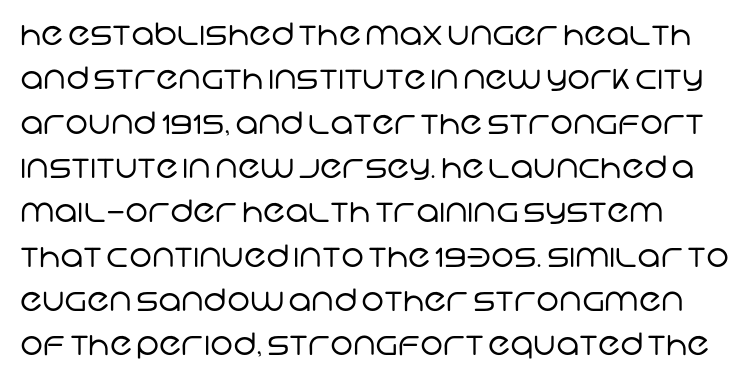
{"serif": "no", "bold": "no", "weight": "regular", "width": "normal", "stroke_contrast": "low", "x_height": "large", "monospaced": "no", "underline": "no", "line_spacing": "normal", "line_spacing_ratio": 1.43, "letter_spacing": "normal", "letter_spacing_em": 0.0, "glyph_px": 31}
